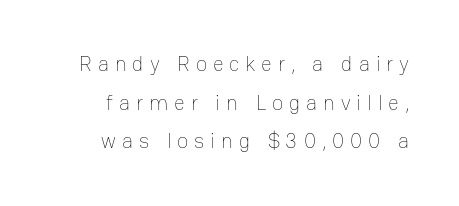
Q: Is the text bold? A: No.
Q: Is the text italic (slanted)? A: No, it is upright.
Q: Is the text underlined? A: No.
Q: Is the spacing between letters normal or unusually wide? A: Unusually wide.
